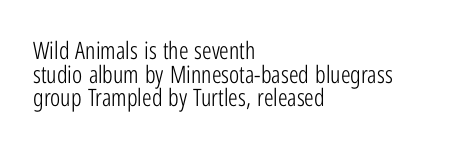
Q: Is the text bold? A: No.
Q: Is the text italic (slanted)? A: No, it is upright.
Q: Is the text underlined? A: No.
Q: How is the paragraph aligned? A: Left-aligned.
Q: Is the spacing between letters normal or unusually wide? A: Normal.
Q: Is the spacing between lines tight, normal or loose? A: Tight.
